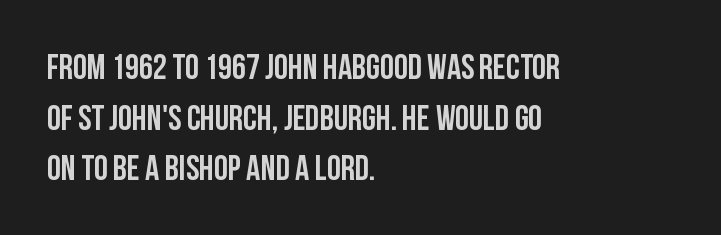
Q: Is the text italic (slanted)? A: No, it is upright.
Q: Is the typeface a serif or a sans-serif typeface? A: Sans-serif.
Q: Is the text underlined? A: No.
Q: How is the paragraph aligned? A: Left-aligned.
Q: Is the spacing between letters normal or unusually wide? A: Normal.
Q: Is the spacing between lines tight, normal or loose? A: Normal.
Q: Width (condensed, normal, or wide)? A: Condensed.
Q: Stroke contrast? A: Low.
Q: x-height? A: Large.
Q: Monospaced? A: No.
